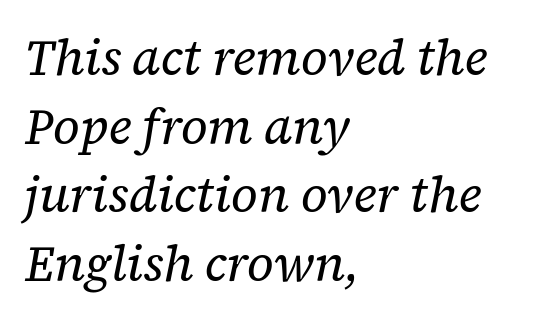
Classification — serif. Italic: yes, the glyphs are oblique. Proportional: the letters do not fall into vertical columns. Nothing heavy about these letters — not bold at all. Line starts are locked; line ends wander. The foot of each line stays bare and open.
